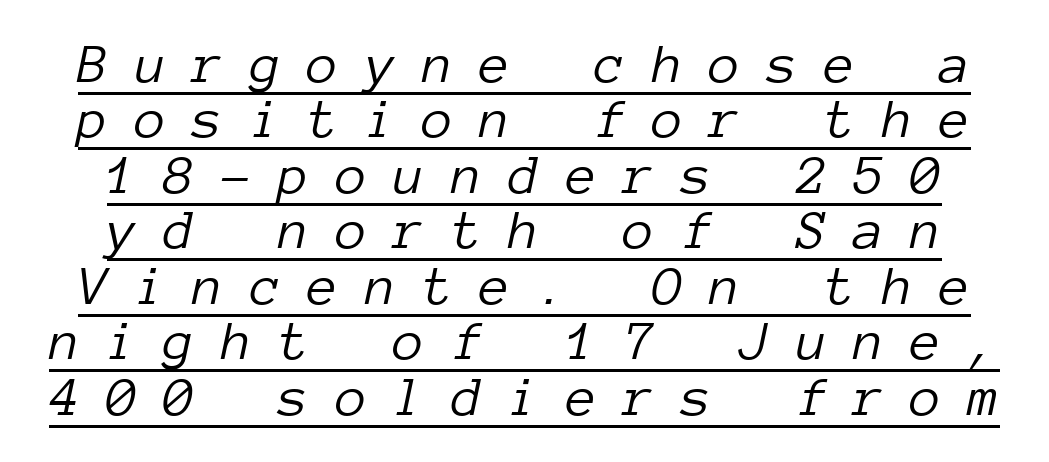
The rendering uses a small line-height, squeezing the rows. Words appear elongated and porous because spacing is wide. The sample's only ornament is a line tracing under the words. Unbolded letterforms with no extra heft. Every character here occupies the same horizontal width, giving the sample a typewriter-like rhythm.
